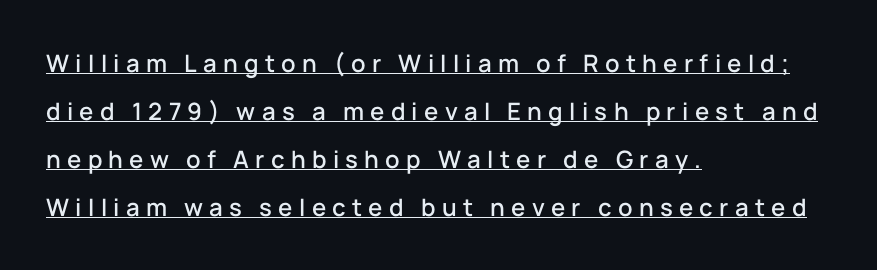
It's the straight-up-and-down kind of type. Descenders here cross a horizontal rule under the line. Honestly, the rows look like they've been pulled way apart. All the whitespace from short lines collects on the right.
